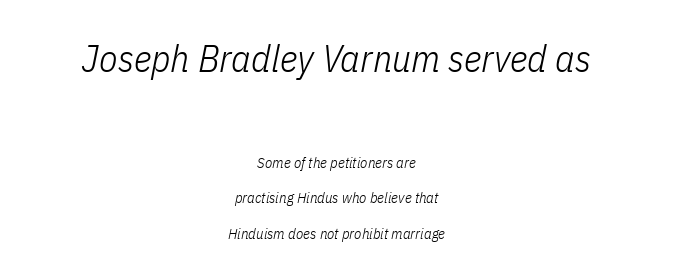
Q: Is the text bold? A: No.
Q: Is the text italic (slanted)? A: Yes, it leans right by about 11 degrees.
Q: Is the text underlined? A: No.
Q: How is the paragraph aligned? A: Centered.
Q: Is the spacing between letters normal or unusually wide? A: Normal.
Q: Is the spacing between lines tight, normal or loose? A: Loose.
Q: Which block of text is set in a larger size, the first (top) or the second (bottom)? A: The first (top) one.
Q: Width (condensed, normal, or wide)? A: Condensed.
Q: Stroke contrast? A: Low.
Q: x-height? A: Medium.
Q: Monospaced? A: No.
